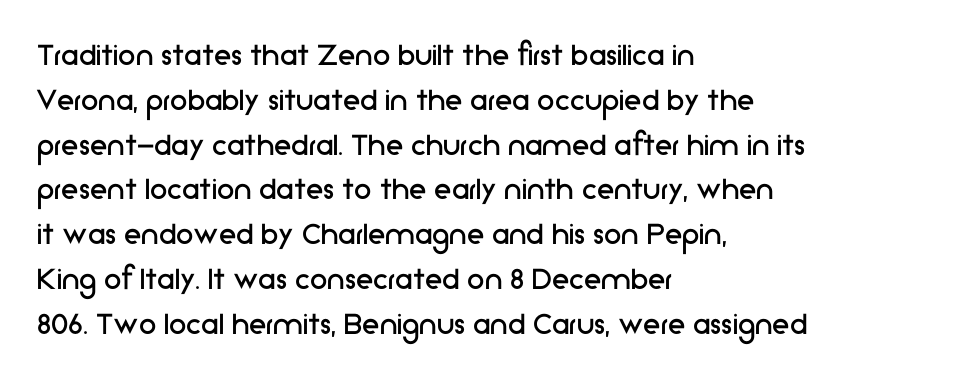
{"serif": "no", "italic": "no", "bold": "no", "weight": "regular", "width": "normal", "stroke_contrast": "low", "x_height": "medium", "monospaced": "no", "underline": "no", "align": "left", "line_spacing": "normal", "line_spacing_ratio": 1.28, "letter_spacing": "normal", "letter_spacing_em": 0.0, "glyph_px": 35}
